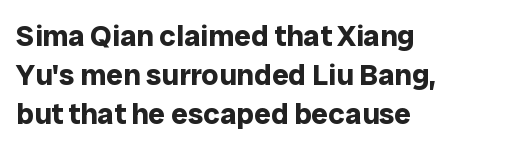
Heavy, bold letterforms. If you drew a ruler down the left edge, every line would touch it. Short note: letters normally spaced. Unlike italic type, these characters show no tilt at all. The letters advance in unequal steps, a hallmark of proportional type. The lines sit at an ordinary, default distance from one another.
